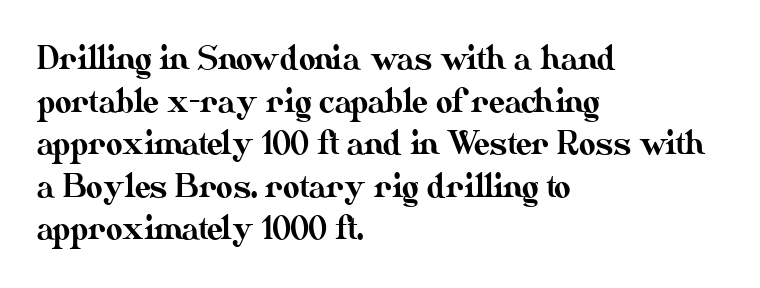
The specimen reads as upright at a glance. This rendering features lettering with no underline. Looks like regular typesetting: each glyph gets only the width it needs. Standard letterfit; no display-style spreading of the glyphs.
